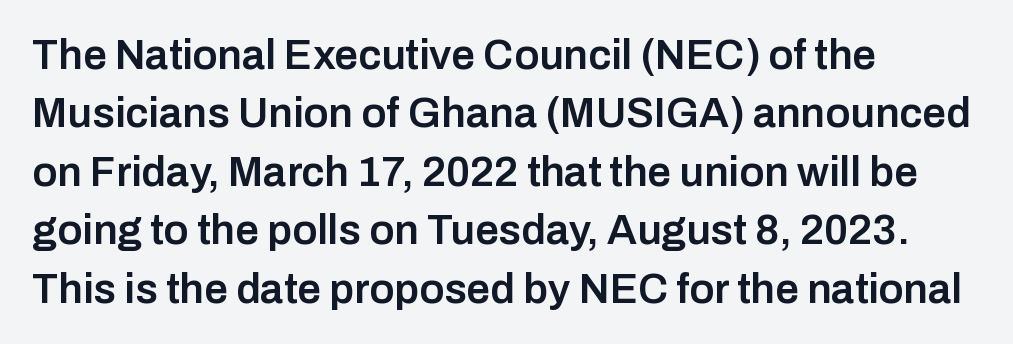
{"serif": "no", "italic": "no", "bold": "semi", "weight": "semibold", "width": "normal", "stroke_contrast": "low", "x_height": "medium", "monospaced": "no", "underline": "no", "align": "left", "line_spacing": "normal", "line_spacing_ratio": 1.39, "letter_spacing": "normal", "letter_spacing_em": 0.0, "glyph_px": 42}
